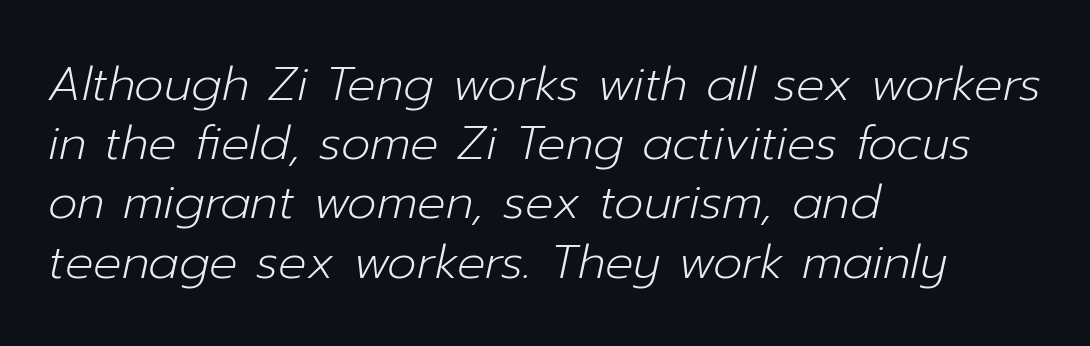
The face used here is proportionally spaced, like ordinary book or web type. The font sits on the lighter half of the weight spectrum, regular included. The space between consecutive lines is moderate. The letterforms sit shoulder to shoulder at normal distance.
